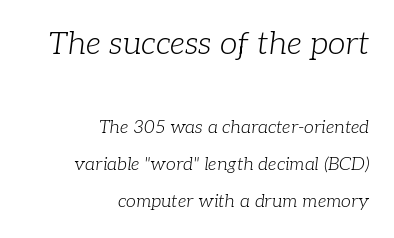
{"serif": "yes", "italic": "yes", "lean": "right", "slant_degrees": 7, "bold": "no", "weight": "light", "width": "normal", "stroke_contrast": "low", "x_height": "medium", "monospaced": "no", "underline": "no", "align": "right", "line_spacing": "loose", "line_spacing_ratio": 2.05, "letter_spacing": "normal", "letter_spacing_em": 0.0, "larger_block": "first", "size_ratio": 1.78, "glyph_px": 32}
